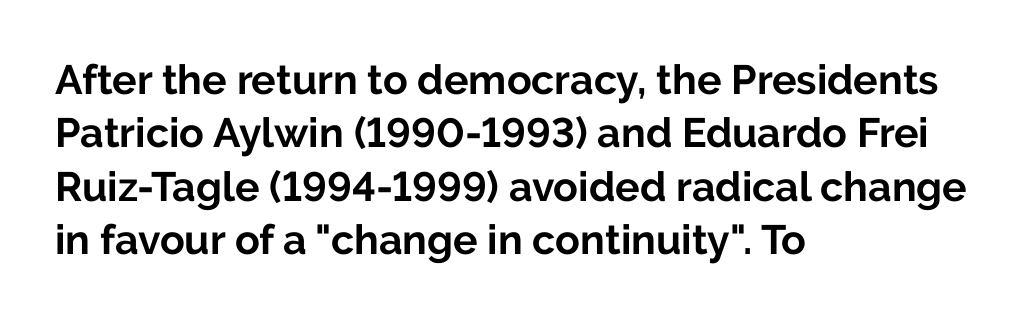
Q: Is the text bold? A: Yes.
Q: Is the text italic (slanted)? A: No, it is upright.
Q: Is the typeface a serif or a sans-serif typeface? A: Sans-serif.
Q: Is the text underlined? A: No.
Q: How is the paragraph aligned? A: Left-aligned.
Q: Is the spacing between letters normal or unusually wide? A: Normal.
Q: Is the spacing between lines tight, normal or loose? A: Normal.
Q: Width (condensed, normal, or wide)? A: Normal.
Q: Stroke contrast? A: Low.
Q: x-height? A: Medium.
Q: Monospaced? A: No.
